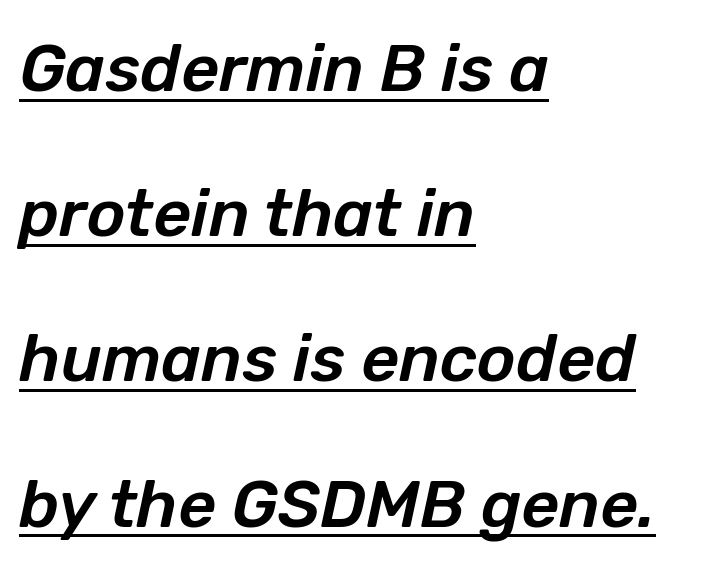
{"italic": "yes", "lean": "right", "slant_degrees": 12, "width": "normal", "stroke_contrast": "low", "x_height": "medium", "monospaced": "no", "underline": "yes", "align": "left", "line_spacing": "loose", "line_spacing_ratio": 2.2, "letter_spacing": "normal", "letter_spacing_em": 0.0, "glyph_px": 66}
